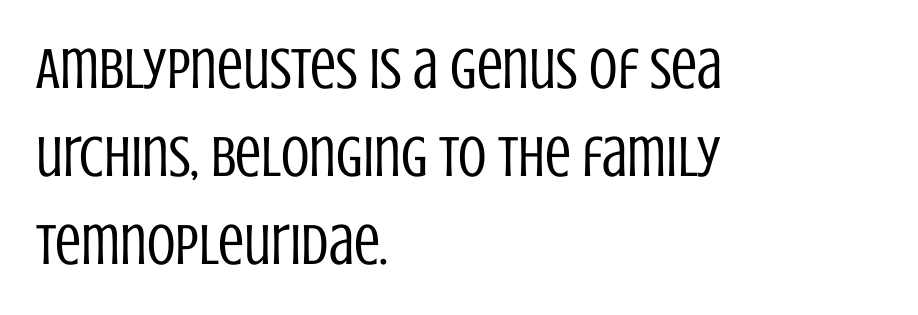
Here the glyphs are tracked normally, forming tight word shapes. These lines stack with their left ends in a neat column. A clean baseline with only descenders dipping below it. This block has exactly the height ordinary leading produces.
